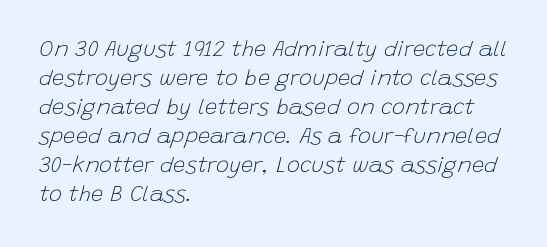
Q: Is the text bold? A: No.
Q: Is the text italic (slanted)? A: Yes, it leans right by about 15 degrees.
Q: Is the text underlined? A: No.
Q: How is the paragraph aligned? A: Left-aligned.
Q: Is the spacing between letters normal or unusually wide? A: Normal.
Q: Is the spacing between lines tight, normal or loose? A: Normal.
